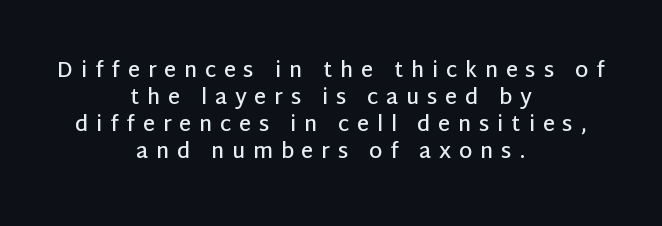
Q: Is the text bold? A: Semi-bold.
Q: Is the text italic (slanted)? A: No, it is upright.
Q: Is the text underlined? A: No.
Q: How is the paragraph aligned? A: Centered.
Q: Is the spacing between letters normal or unusually wide? A: Unusually wide.
Q: Is the spacing between lines tight, normal or loose? A: Normal.
